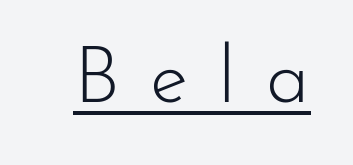
{"serif": "no", "italic": "no", "bold": "no", "weight": "light", "width": "normal", "stroke_contrast": "low", "x_height": "small", "monospaced": "no", "underline": "yes", "letter_spacing": "wide", "letter_spacing_em": 0.39, "glyph_px": 78}
